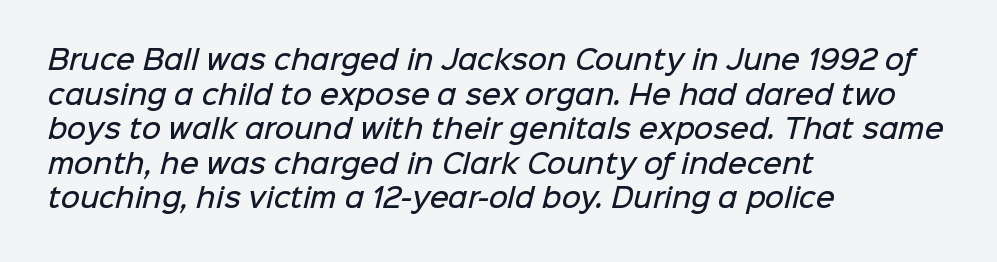
{"bold": "semi", "underline": "no", "align": "left", "line_spacing": "normal", "line_spacing_ratio": 1.33, "letter_spacing": "normal", "letter_spacing_em": 0.0, "glyph_px": 26}
